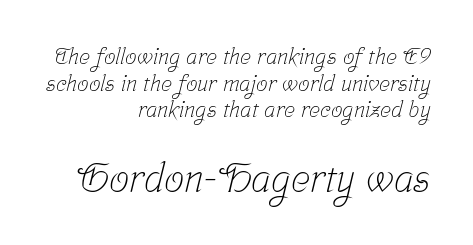
The image shows 40 px light, condensed serif type; set right-aligned, line spacing 1.16x, normal letter spacing, not underlined; the second (bottom) block is 1.74x larger; low stroke contrast and a medium x-height.
